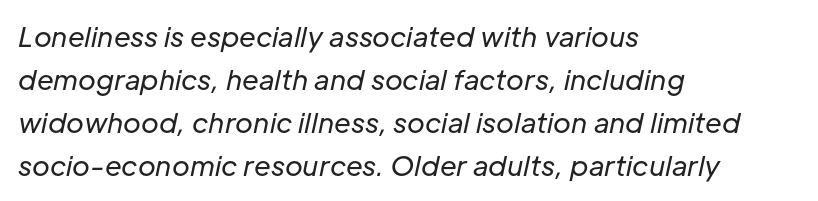
The image shows 27 px text type, italic (leaning right); set left-aligned, normal line spacing (1.59x), normal letter spacing, not underlined.
